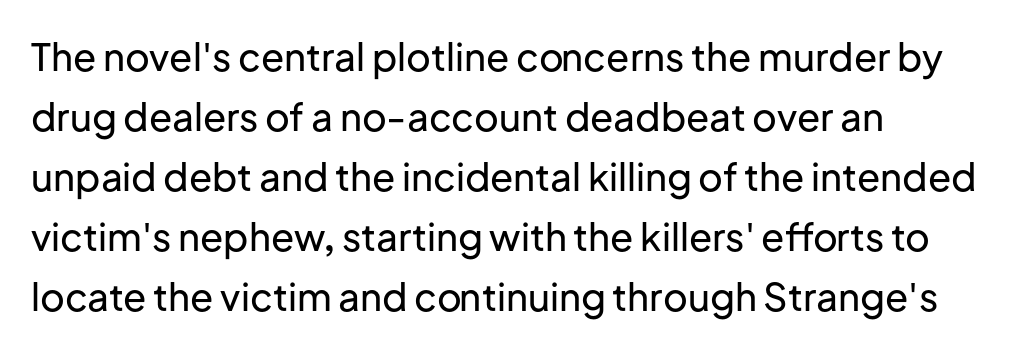
The designer went with a sans here, leaving each stem footless. Horizontal bands of white between lines are of average thickness. A typesetter would call this proportional, since set widths differ per character. A student would call this left alignment; a typographer would say flush left, rag right. Honestly, the letter spacing is just normal — you wouldn't notice it.
